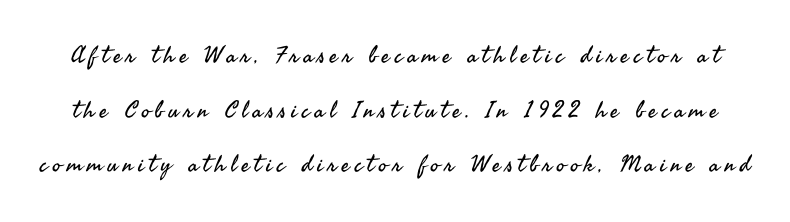
Q: Is the text bold? A: No.
Q: Is the text italic (slanted)? A: Yes.
Q: Is the text underlined? A: No.
Q: Is the spacing between letters normal or unusually wide? A: Unusually wide.
Q: Is the spacing between lines tight, normal or loose? A: Loose.
